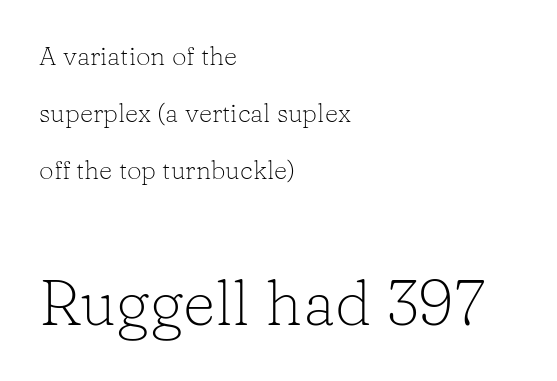
{"serif": "yes", "italic": "no", "bold": "no", "weight": "light", "width": "normal", "stroke_contrast": "low", "x_height": "medium", "monospaced": "no", "underline": "no", "align": "left", "line_spacing": "loose", "line_spacing_ratio": 2.2, "letter_spacing": "normal", "letter_spacing_em": 0.0, "larger_block": "second", "size_ratio": 2.46, "glyph_px": 64}
